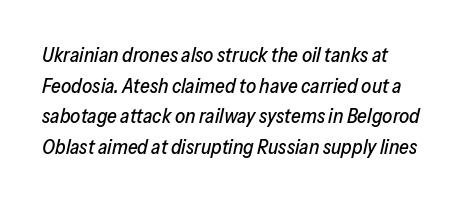
The image shows 20 px text type, italic (leaning right); set normal line spacing (1.53x), normal letter spacing, not underlined.
